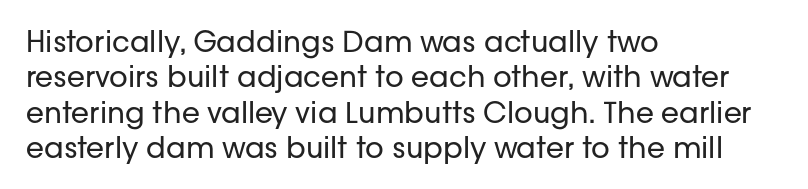
Q: Is the text bold? A: No.
Q: Is the text italic (slanted)? A: No, it is upright.
Q: Is the typeface a serif or a sans-serif typeface? A: Sans-serif.
Q: Is the text underlined? A: No.
Q: How is the paragraph aligned? A: Left-aligned.
Q: Is the spacing between letters normal or unusually wide? A: Normal.
Q: Width (condensed, normal, or wide)? A: Normal.
Q: Stroke contrast? A: Low.
Q: x-height? A: Medium.
Q: Monospaced? A: No.
